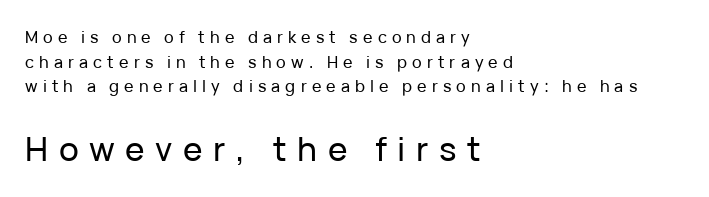
{"serif": "no", "italic": "no", "width": "normal", "stroke_contrast": "low", "x_height": "medium", "monospaced": "no", "underline": "no", "align": "left", "line_spacing": "normal", "line_spacing_ratio": 1.54, "letter_spacing": "wide", "letter_spacing_em": 0.32, "larger_block": "second", "size_ratio": 2.06, "glyph_px": 33}
